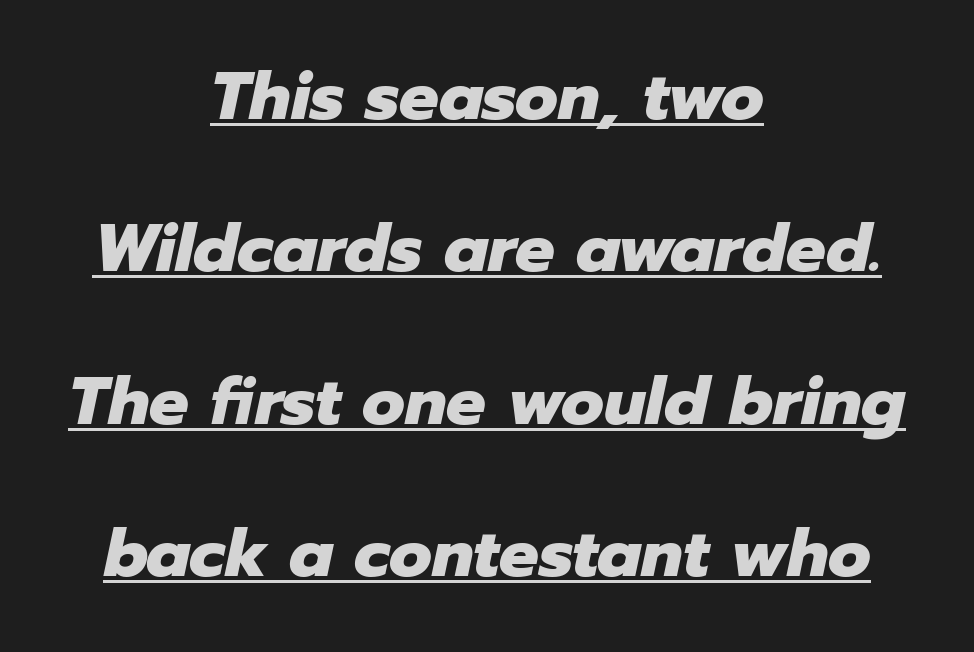
{"italic": "yes", "lean": "right", "slant_degrees": 12, "bold": "yes", "weight": "heavy", "width": "normal", "stroke_contrast": "low", "x_height": "medium", "monospaced": "no", "underline": "yes", "align": "center", "line_spacing": "loose", "line_spacing_ratio": 2.31, "letter_spacing": "normal", "letter_spacing_em": 0.0, "glyph_px": 66}
